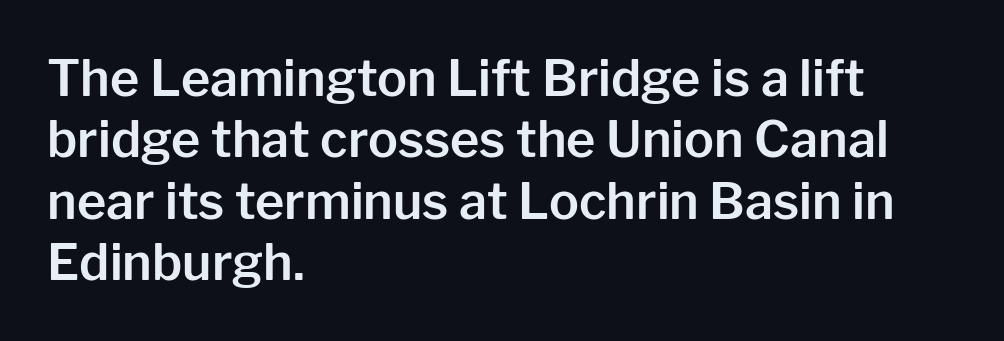
The image shows 50 px sans-serif type, upright; set left-aligned, line spacing 1.23x, normal letter spacing, not underlined; low stroke contrast and a medium x-height.
